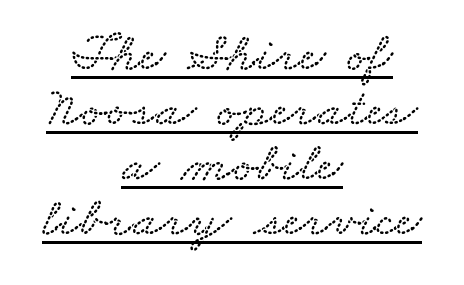
The image shows 55 px wide type; set centered, tight line spacing (1.0x), normal letter spacing, underlined; low stroke contrast and a small x-height.
